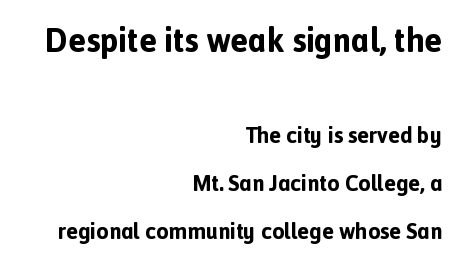
Typographically, this falls in the sans-serif category. Bold? Absolutely — the strokes are thick and heavy. The composition opens big and finishes small. The passage shown is not underscored anywhere. These lines stack with their right ends in a neat column.
